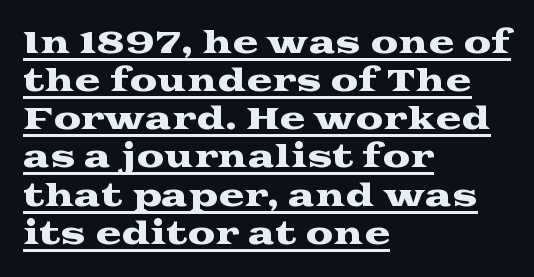
{"serif": "yes", "italic": "no", "width": "wide", "stroke_contrast": "medium", "x_height": "medium", "monospaced": "no", "underline": "yes", "align": "left", "line_spacing_ratio": 1.23, "letter_spacing": "normal", "letter_spacing_em": 0.0, "glyph_px": 31}
